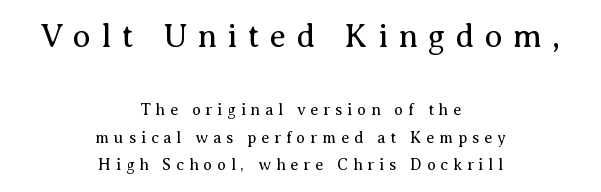
{"serif": "yes", "italic": "no", "bold": "no", "weight": "regular", "width": "normal", "stroke_contrast": "medium", "x_height": "medium", "monospaced": "no", "underline": "no", "align": "center", "line_spacing_ratio": 1.72, "letter_spacing": "wide", "letter_spacing_em": 0.31, "larger_block": "first", "size_ratio": 2.06, "glyph_px": 33}
